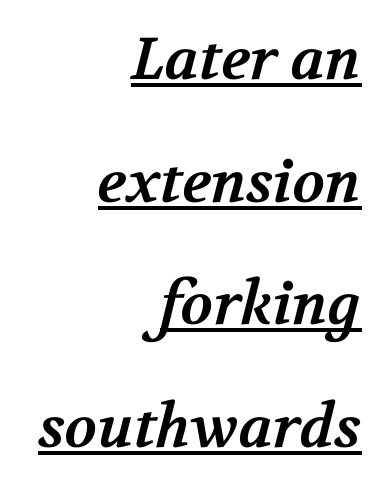
{"serif": "yes", "bold": "yes", "weight": "bold", "width": "normal", "stroke_contrast": "medium", "x_height": "medium", "monospaced": "no", "underline": "yes", "align": "right", "line_spacing": "loose", "line_spacing_ratio": 2.08, "letter_spacing": "normal", "letter_spacing_em": 0.0, "glyph_px": 59}
